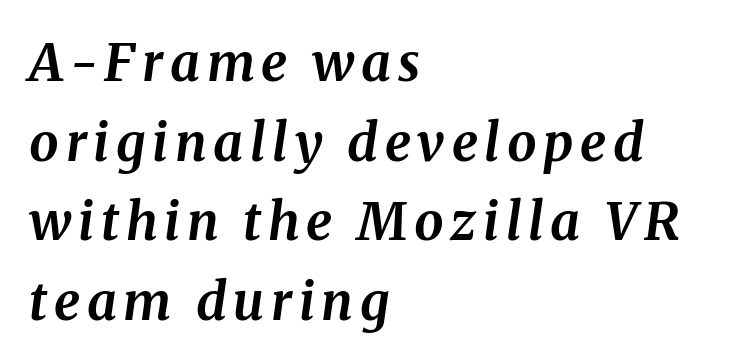
Q: Is the text bold? A: Yes.
Q: Is the text italic (slanted)? A: Yes, it leans right by about 8 degrees.
Q: Is the text underlined? A: No.
Q: How is the paragraph aligned? A: Left-aligned.
Q: Is the spacing between lines tight, normal or loose? A: Normal.
Q: Width (condensed, normal, or wide)? A: Normal.
Q: Stroke contrast? A: Medium.
Q: x-height? A: Medium.
Q: Monospaced? A: No.
